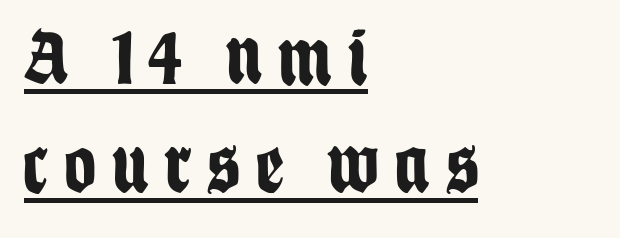
The image shows 79 px bold, condensed sans-serif type, upright; set left-aligned, normal line spacing (1.38x), unusually wide letter spacing (+0.2 em), underlined; low stroke contrast and a large x-height.
